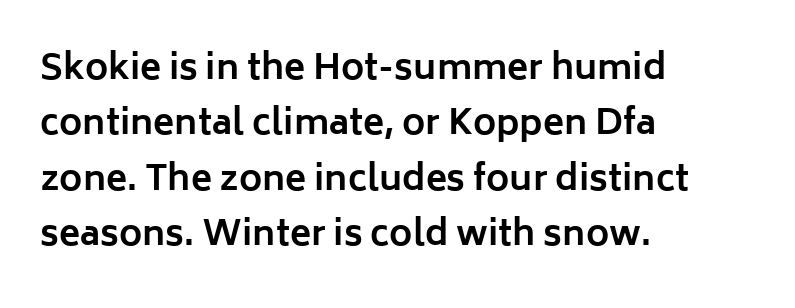
The image shows 35 px bold sans-serif type, upright; set left-aligned, normal line spacing (1.58x), normal letter spacing, not underlined; low stroke contrast and a medium x-height.
